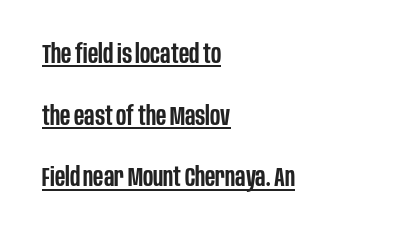
Q: Is the text bold? A: Semi-bold.
Q: Is the text italic (slanted)? A: No, it is upright.
Q: Is the text underlined? A: Yes.
Q: How is the paragraph aligned? A: Left-aligned.
Q: Is the spacing between letters normal or unusually wide? A: Normal.
Q: Is the spacing between lines tight, normal or loose? A: Loose.
